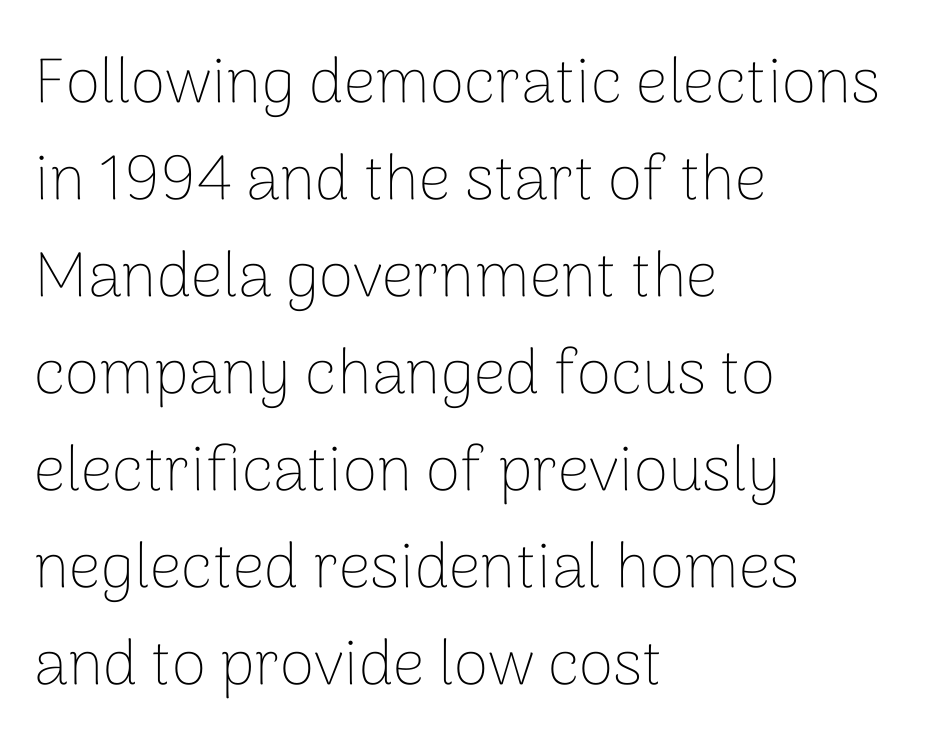
Words appear dense and cohesive because spacing is normal. In terms of leading, this rendering sits right in the middle. The typesetter chose a ragged-right arrangement here. Stems here are at most as thick as an everyday book face. This sample uses an upright cut, with every glyph sitting square on the baseline.
